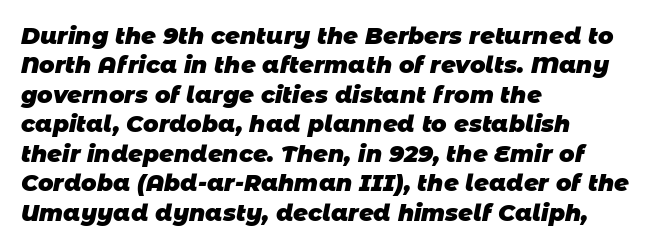
Q: Is the text bold? A: Yes.
Q: Is the text underlined? A: No.
Q: How is the paragraph aligned? A: Left-aligned.
Q: Is the spacing between letters normal or unusually wide? A: Normal.
Q: Is the spacing between lines tight, normal or loose? A: Normal.
